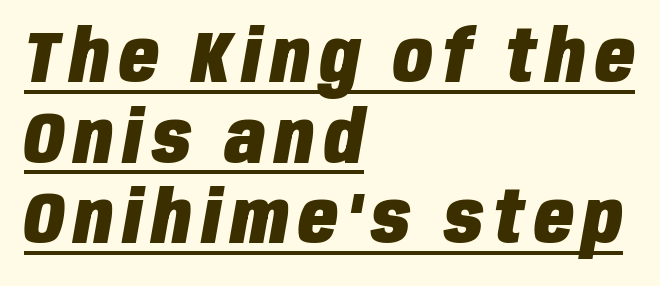
{"italic": "yes", "lean": "right", "slant_degrees": 10, "bold": "yes", "weight": "heavy", "width": "condensed", "stroke_contrast": "low", "x_height": "large", "monospaced": "no", "underline": "yes", "align": "left", "line_spacing": "tight", "line_spacing_ratio": 1.12, "glyph_px": 72}
